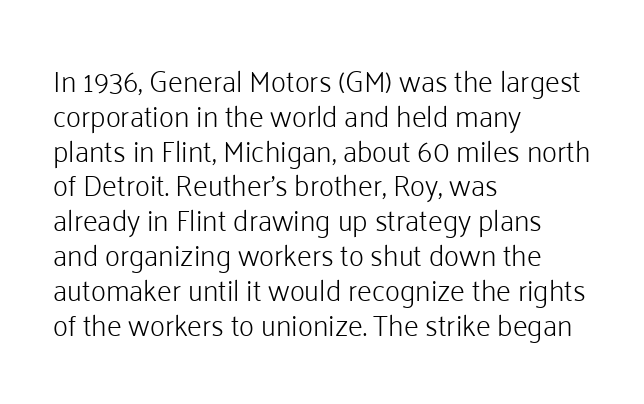
The image shows 29 px light sans-serif type, upright; set left-aligned, line spacing 1.2x, normal letter spacing, not underlined; low stroke contrast and a medium x-height.
